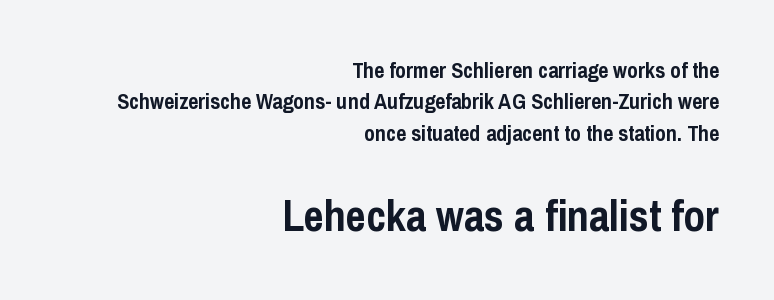
Here the designer chose a conventional face with non-uniform glyph widths. Grotesque or geometric, the face here clearly has no serifs. Does the weight exceed regular? Yes, all the way to bold. The gap between lines stays unmarked.
